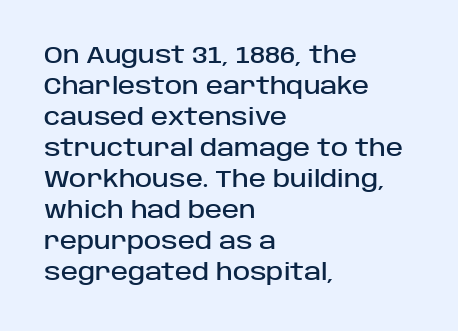
{"italic": "no", "underline": "no", "align": "left", "line_spacing": "normal", "line_spacing_ratio": 1.35, "letter_spacing": "normal", "letter_spacing_em": 0.0, "glyph_px": 23}
